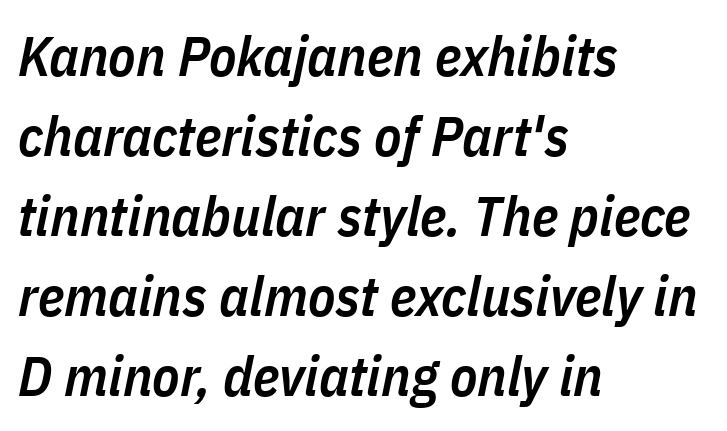
The string is rendered with underlining switched off. The face used here is rendered with its standard letterfit. The axis of the letterforms is tilted away from vertical. Caption: multi-line text, flush left, ragged right. One glance says typical: line gaps are just what's usual.
